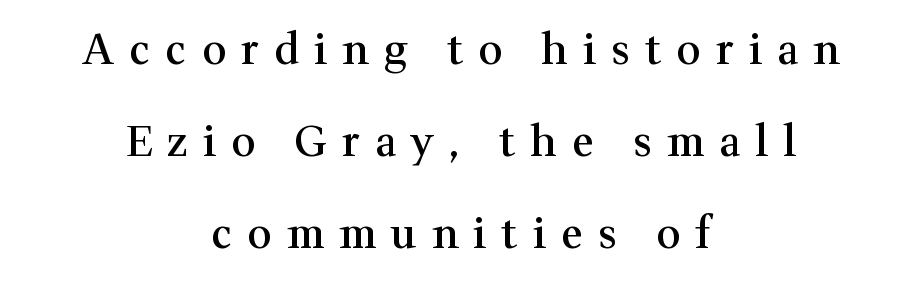
The image shows 42 px semibold serif type, upright; set centered, loose line spacing (2.19x), unusually wide letter spacing (+0.36 em), not underlined; medium stroke contrast and a medium x-height.
